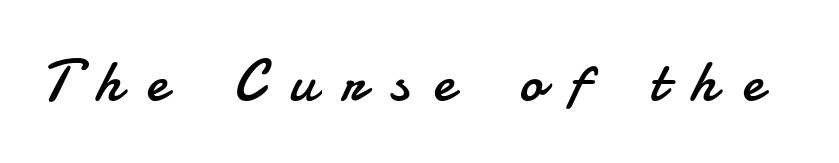
{"serif": "no", "bold": "no", "weight": "regular", "width": "normal", "stroke_contrast": "low", "x_height": "small", "monospaced": "no", "underline": "no", "letter_spacing": "wide", "letter_spacing_em": 0.45, "glyph_px": 58}
